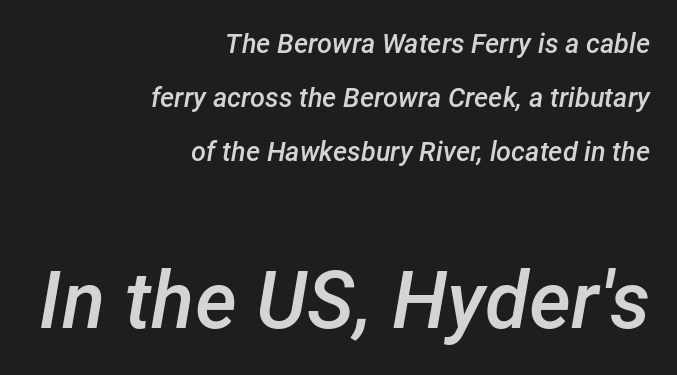
Q: Is the text bold? A: Semi-bold.
Q: Is the text italic (slanted)? A: Yes, it leans right by about 12 degrees.
Q: Is the text underlined? A: No.
Q: How is the paragraph aligned? A: Right-aligned.
Q: Is the spacing between letters normal or unusually wide? A: Normal.
Q: Is the spacing between lines tight, normal or loose? A: Loose.
Q: Which block of text is set in a larger size, the first (top) or the second (bottom)? A: The second (bottom) one.
Q: Width (condensed, normal, or wide)? A: Normal.
Q: Stroke contrast? A: Low.
Q: x-height? A: Medium.
Q: Monospaced? A: No.
